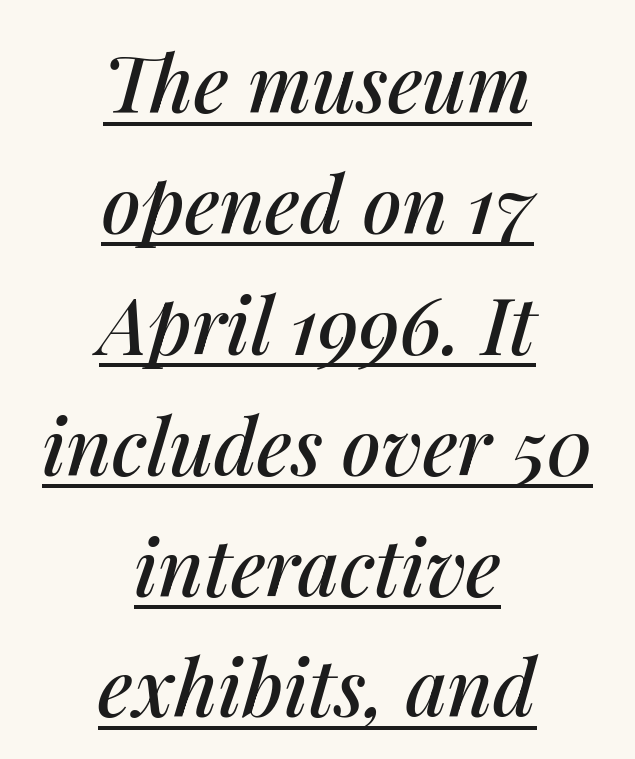
Letter spacing: default. Both edges are ragged and mirror each other, which tells us the setting is centered. Is there an underline? Yes — a line sits under the letters. Character widths vary here, with narrow letters taking less room than wide ones. Is the type slanted? Yes — the strokes lean at a clear angle.
